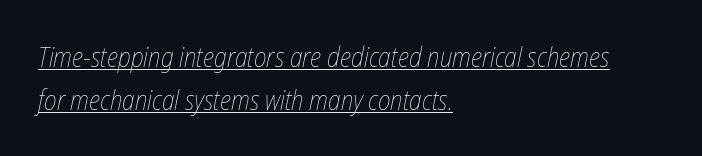
{"italic": "yes", "lean": "right", "slant_degrees": 12, "bold": "no", "underline": "yes", "align": "left", "line_spacing": "normal", "line_spacing_ratio": 1.59, "letter_spacing": "normal", "letter_spacing_em": 0.0, "glyph_px": 27}
